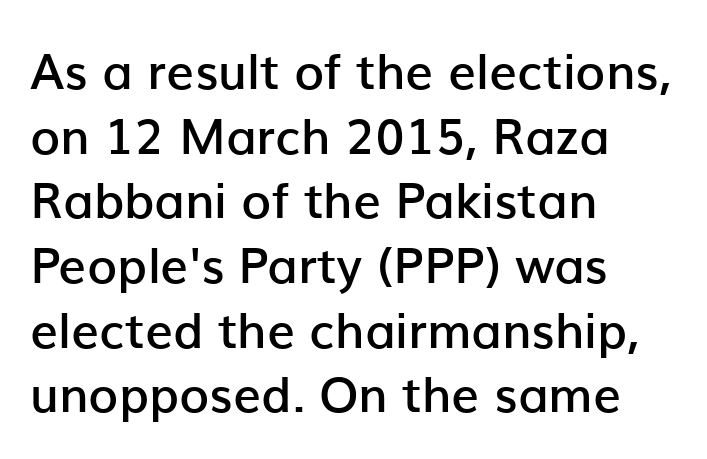
The image shows 49 px semibold sans-serif type, upright; set left-aligned, normal line spacing (1.32x), normal letter spacing, not underlined; low stroke contrast and a medium x-height.
